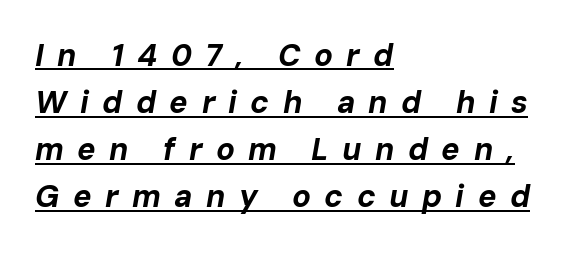
The image shows 31 px bold type, italic (leaning right); set left-aligned, normal line spacing (1.52x), unusually wide letter spacing (+0.43 em), underlined; low stroke contrast and a medium x-height.
